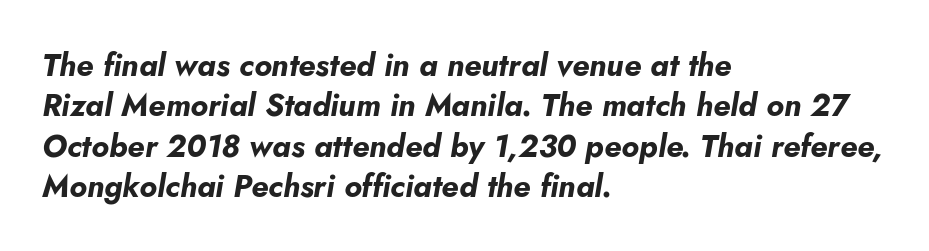
Q: Is the text bold? A: Yes.
Q: Is the text italic (slanted)? A: Yes, it leans right by about 5 degrees.
Q: Is the text underlined? A: No.
Q: How is the paragraph aligned? A: Left-aligned.
Q: Is the spacing between letters normal or unusually wide? A: Normal.
Q: Is the spacing between lines tight, normal or loose? A: Normal.
Q: Width (condensed, normal, or wide)? A: Normal.
Q: Stroke contrast? A: Low.
Q: x-height? A: Small.
Q: Monospaced? A: No.
